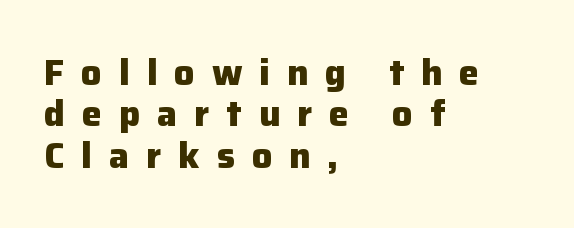
The image shows 36 px heavy sans-serif type, upright; set left-aligned, tight line spacing (1.15x), unusually wide letter spacing (+0.47 em), not underlined; low stroke contrast and a medium x-height.
